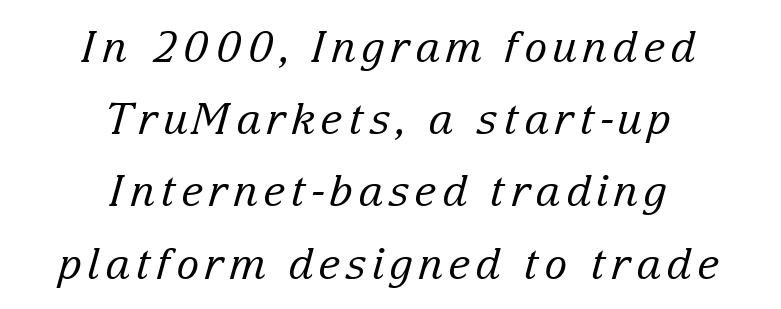
The image shows 43 px regular-weight serif type, italic (leaning right); set centered, normal line spacing (1.68x), not underlined; low stroke contrast and a medium x-height.
